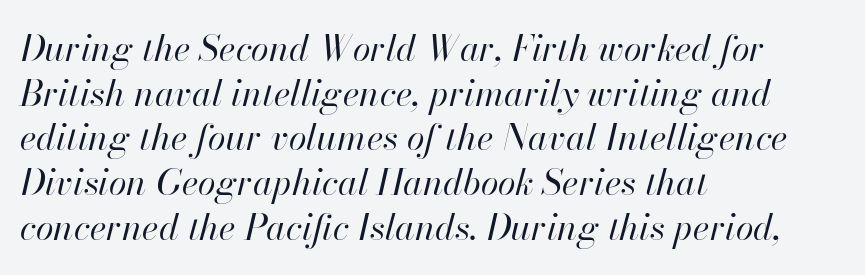
{"italic": "yes", "lean": "right", "slant_degrees": 13, "bold": "no", "weight": "regular", "width": "normal", "stroke_contrast": "high", "x_height": "small", "monospaced": "no", "underline": "no", "align": "left", "line_spacing_ratio": 1.24, "letter_spacing": "normal", "letter_spacing_em": 0.0, "glyph_px": 36}
